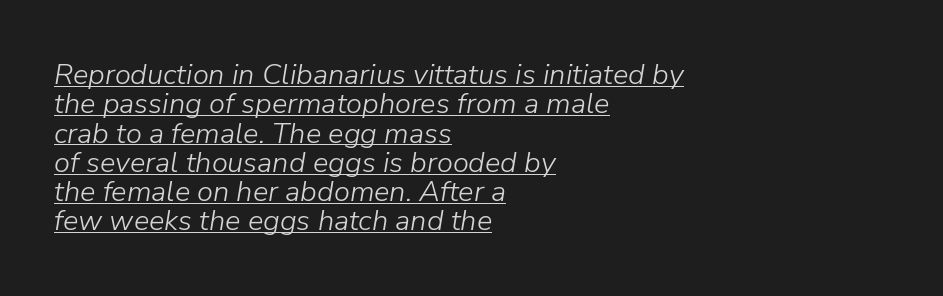
The image shows 29 px light type, italic (leaning right); set left-aligned, tight line spacing (1.01x), normal letter spacing, underlined; low stroke contrast and a medium x-height.
